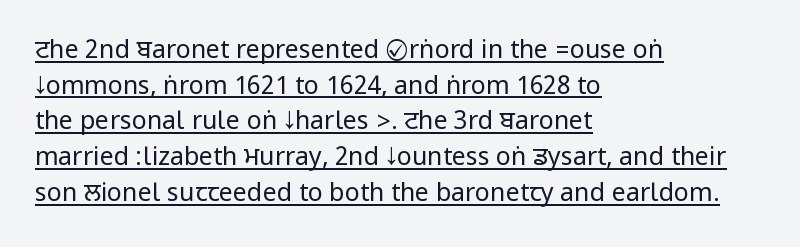
Q: Is the text bold? A: No.
Q: Is the text italic (slanted)? A: No, it is upright.
Q: Is the text underlined? A: Yes.
Q: How is the paragraph aligned? A: Left-aligned.
Q: Is the spacing between letters normal or unusually wide? A: Normal.
Q: Is the spacing between lines tight, normal or loose? A: Normal.
